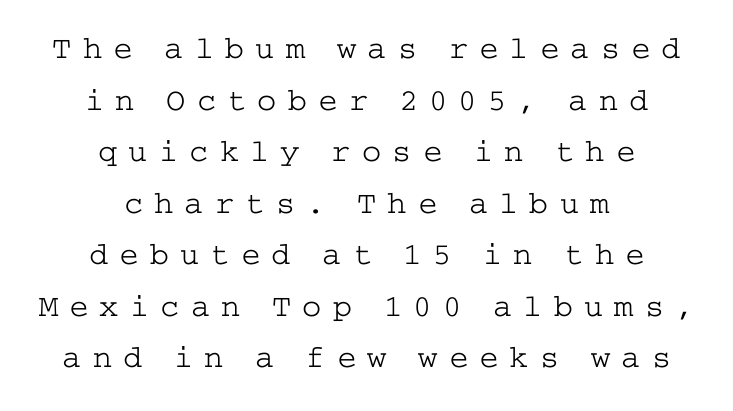
Q: Is the text bold? A: No.
Q: Is the text italic (slanted)? A: No, it is upright.
Q: Is the typeface a serif or a sans-serif typeface? A: Serif.
Q: Is the text underlined? A: No.
Q: How is the paragraph aligned? A: Centered.
Q: Is the spacing between letters normal or unusually wide? A: Unusually wide.
Q: Is the spacing between lines tight, normal or loose? A: Normal.
Q: Width (condensed, normal, or wide)? A: Wide.
Q: Stroke contrast? A: Low.
Q: x-height? A: Medium.
